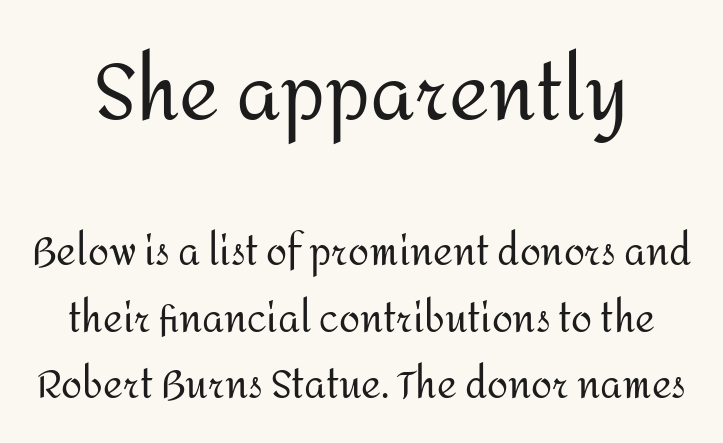
Q: Is the text bold? A: No.
Q: Is the text italic (slanted)? A: No, it is upright.
Q: Is the typeface a serif or a sans-serif typeface? A: Sans-serif.
Q: Is the text underlined? A: No.
Q: Is the spacing between letters normal or unusually wide? A: Normal.
Q: Which block of text is set in a larger size, the first (top) or the second (bottom)? A: The first (top) one.
Q: Width (condensed, normal, or wide)? A: Normal.
Q: Stroke contrast? A: Medium.
Q: x-height? A: Medium.
Q: Monospaced? A: No.
